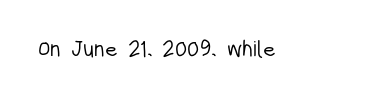
Q: Is the text bold? A: No.
Q: Is the text italic (slanted)? A: No, it is upright.
Q: Is the text underlined? A: No.
Q: Is the spacing between letters normal or unusually wide? A: Normal.
